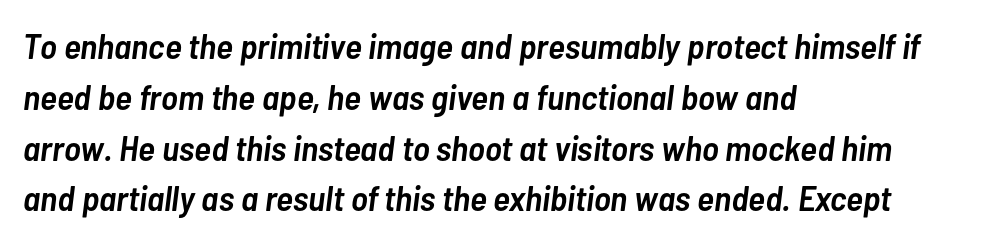
{"italic": "yes", "lean": "right", "slant_degrees": 7, "bold": "semi", "weight": "semibold", "width": "condensed", "stroke_contrast": "low", "x_height": "medium", "monospaced": "no", "underline": "no", "align": "left", "line_spacing": "normal", "line_spacing_ratio": 1.41, "letter_spacing": "normal", "letter_spacing_em": 0.0, "glyph_px": 36}
